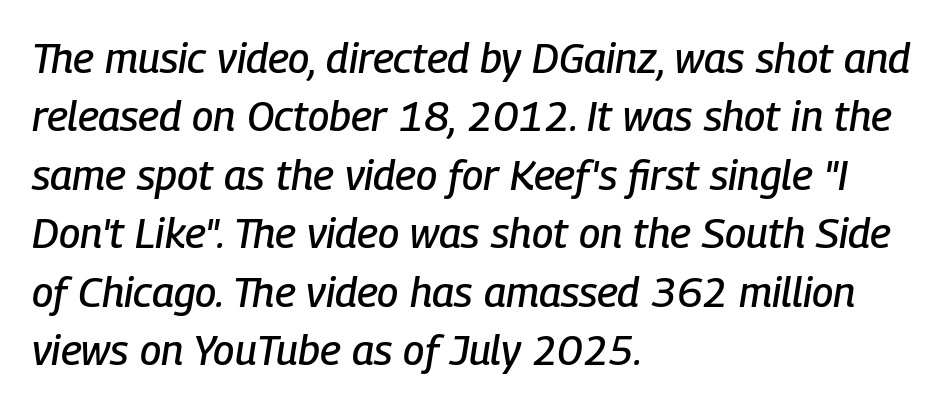
{"italic": "yes", "lean": "right", "slant_degrees": 9, "width": "condensed", "stroke_contrast": "low", "x_height": "medium", "monospaced": "no", "underline": "no", "align": "left", "line_spacing": "normal", "line_spacing_ratio": 1.39, "letter_spacing": "normal", "letter_spacing_em": 0.0, "glyph_px": 42}
